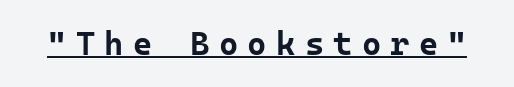
The image shows 33 px bold sans-serif type, upright, monospaced; set unusually wide letter spacing (+0.28 em), underlined; low stroke contrast and a medium x-height.
